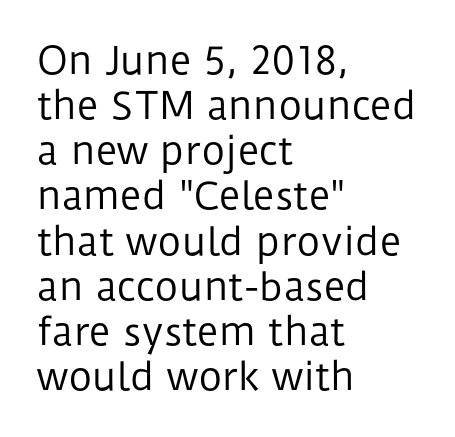
Q: Is the text bold? A: No.
Q: Is the text italic (slanted)? A: No, it is upright.
Q: Is the typeface a serif or a sans-serif typeface? A: Sans-serif.
Q: Is the text underlined? A: No.
Q: How is the paragraph aligned? A: Left-aligned.
Q: Is the spacing between letters normal or unusually wide? A: Normal.
Q: Width (condensed, normal, or wide)? A: Normal.
Q: Stroke contrast? A: Low.
Q: x-height? A: Medium.
Q: Monospaced? A: No.
